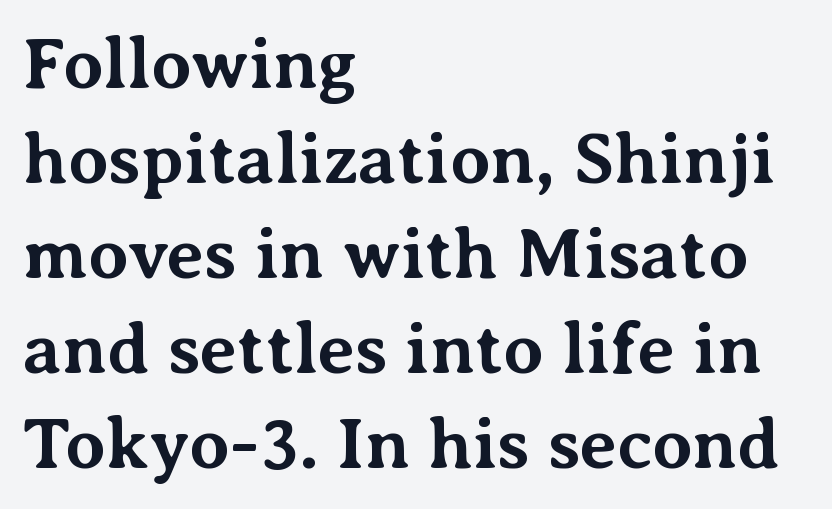
Q: Is the text bold? A: Yes.
Q: Is the text italic (slanted)? A: No, it is upright.
Q: Is the typeface a serif or a sans-serif typeface? A: Serif.
Q: Is the text underlined? A: No.
Q: How is the paragraph aligned? A: Left-aligned.
Q: Is the spacing between letters normal or unusually wide? A: Normal.
Q: Is the spacing between lines tight, normal or loose? A: Normal.
Q: Width (condensed, normal, or wide)? A: Normal.
Q: Stroke contrast? A: Medium.
Q: x-height? A: Medium.
Q: Monospaced? A: No.
